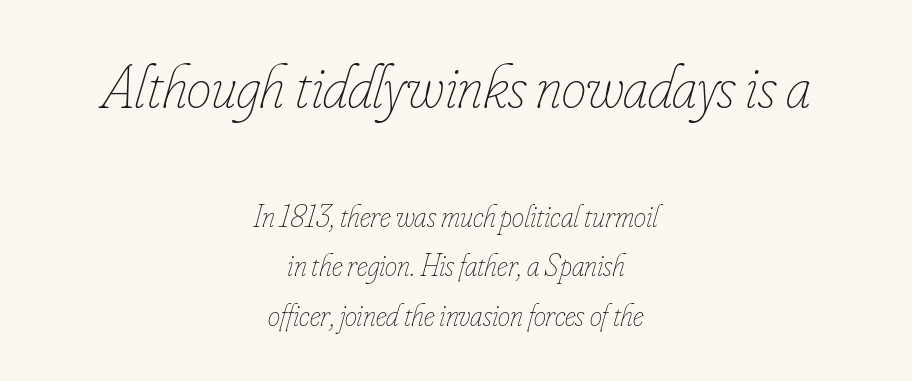
{"italic": "yes", "lean": "right", "slant_degrees": 16, "bold": "no", "weight": "thin", "width": "condensed", "stroke_contrast": "low", "x_height": "small", "monospaced": "no", "underline": "no", "align": "center", "line_spacing": "normal", "line_spacing_ratio": 1.6, "letter_spacing": "normal", "letter_spacing_em": 0.0, "larger_block": "first", "size_ratio": 2.0, "glyph_px": 62}
